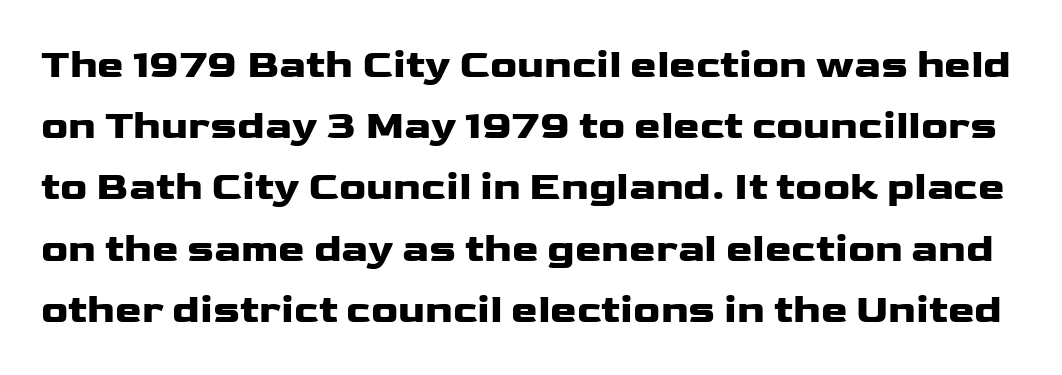
The image shows 40 px heavy, wide sans-serif type, upright; set normal line spacing (1.53x), normal letter spacing, not underlined; low stroke contrast and a medium x-height.
